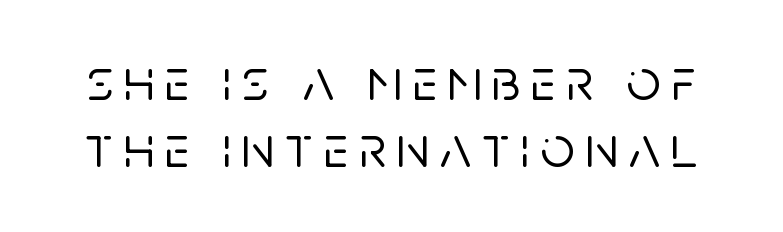
The specimen omits any rule beneath the text block's lines. The lines are packed closely together with very little leading. Serifs: no, the terminals of the letterforms are clean. Italic? Not at all — the glyphs are vertical.
